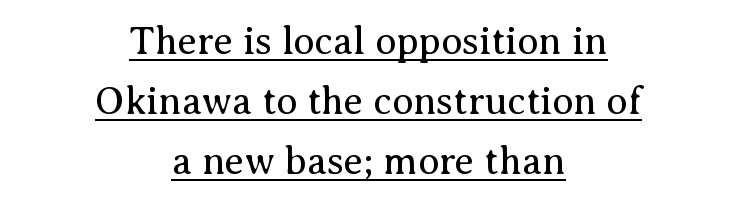
Q: Is the text bold? A: No.
Q: Is the text italic (slanted)? A: No, it is upright.
Q: Is the typeface a serif or a sans-serif typeface? A: Serif.
Q: Is the text underlined? A: Yes.
Q: How is the paragraph aligned? A: Centered.
Q: Is the spacing between letters normal or unusually wide? A: Normal.
Q: Is the spacing between lines tight, normal or loose? A: Normal.
Q: Width (condensed, normal, or wide)? A: Normal.
Q: Stroke contrast? A: Medium.
Q: x-height? A: Medium.
Q: Monospaced? A: No.
